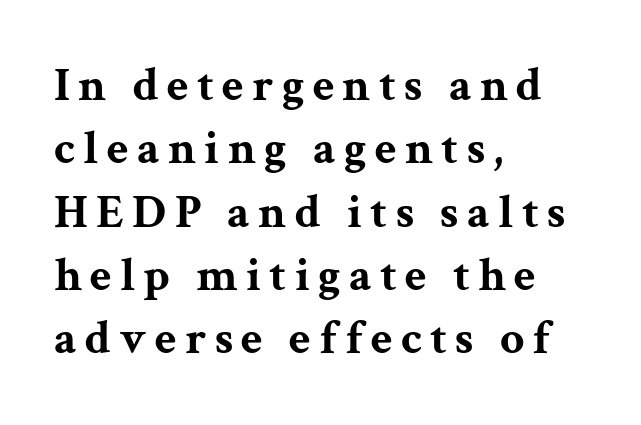
The passage shown is typed in a proportional face where columns would drift. The zone under the glyphs is completely vacant. In terms of leading, this rendering sits right in the middle. Compared with a centered layout, this one pins lines to the left instead. Little horizontal feet cap the strokes, marking this as serif type.
